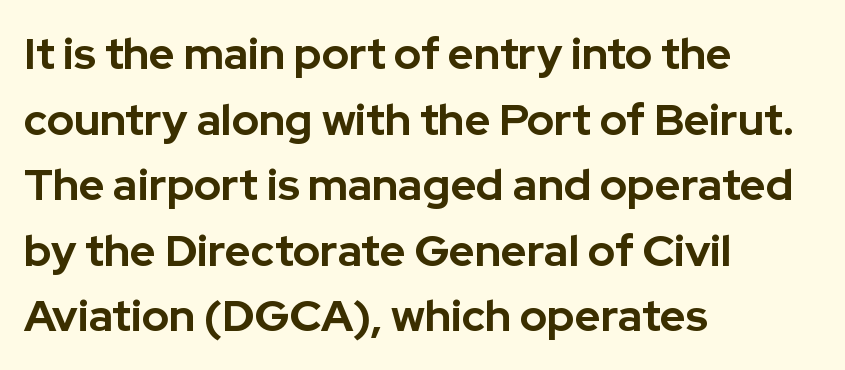
{"serif": "no", "italic": "no", "bold": "yes", "weight": "bold", "width": "normal", "stroke_contrast": "low", "x_height": "medium", "monospaced": "no", "underline": "no", "align": "left", "line_spacing": "normal", "line_spacing_ratio": 1.49, "letter_spacing": "normal", "letter_spacing_em": 0.0, "glyph_px": 44}
